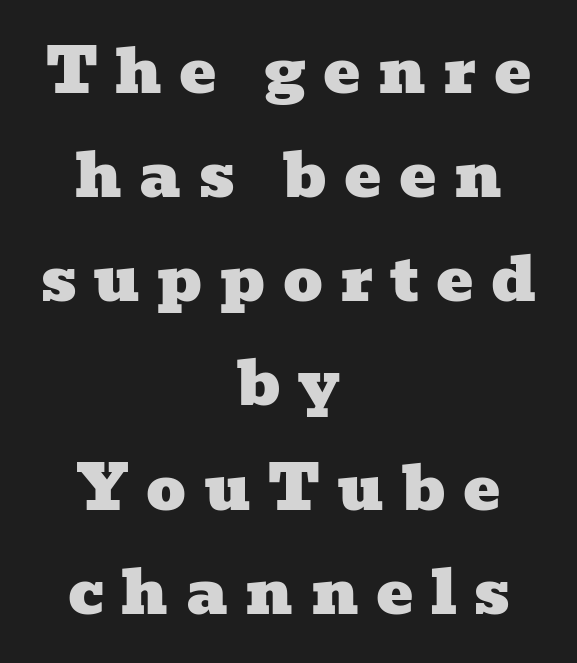
This rendering uses center alignment, leaving both contours irregular but symmetric. The letters advance in unequal steps, a hallmark of proportional type. The tracking jumps out immediately: characters are airy and widely separated. Honestly, the row spacing looks completely unremarkable.
